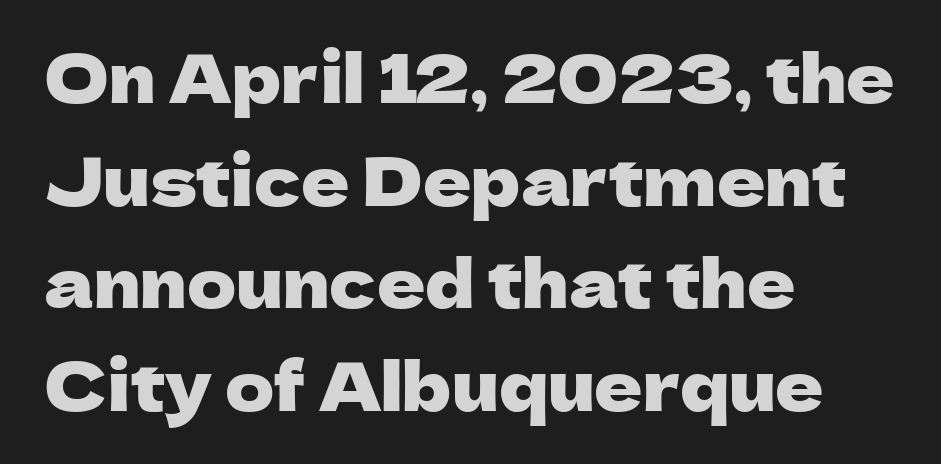
Q: Is the text italic (slanted)? A: No, it is upright.
Q: Is the typeface a serif or a sans-serif typeface? A: Sans-serif.
Q: Is the text underlined? A: No.
Q: How is the paragraph aligned? A: Left-aligned.
Q: Is the spacing between letters normal or unusually wide? A: Normal.
Q: Is the spacing between lines tight, normal or loose? A: Normal.
Q: Width (condensed, normal, or wide)? A: Normal.
Q: Stroke contrast? A: Low.
Q: x-height? A: Medium.
Q: Monospaced? A: No.
